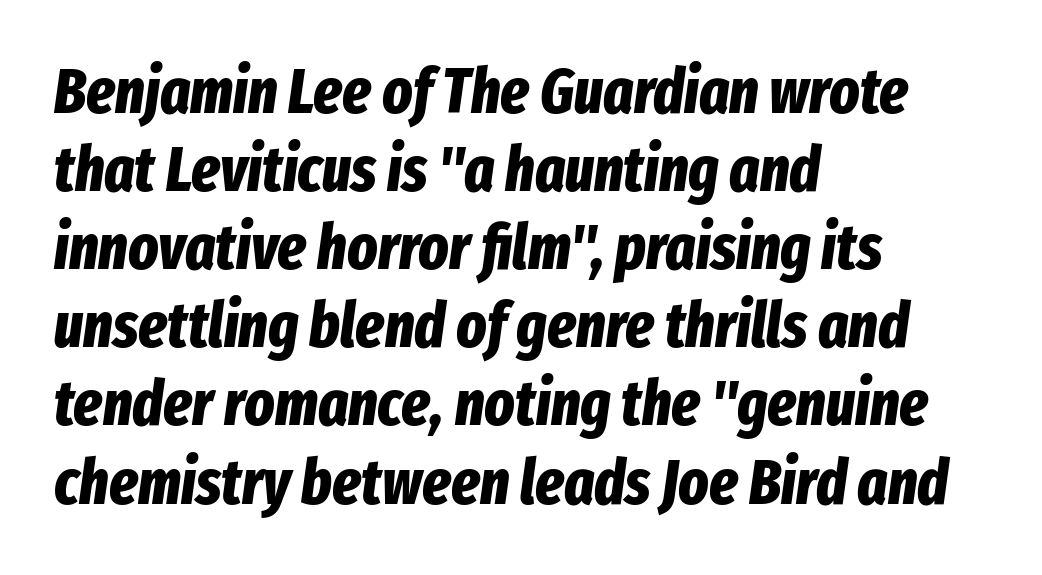
Q: Is the text bold? A: Yes.
Q: Is the text italic (slanted)? A: Yes, it leans right by about 8 degrees.
Q: Is the text underlined? A: No.
Q: How is the paragraph aligned? A: Left-aligned.
Q: Is the spacing between letters normal or unusually wide? A: Normal.
Q: Width (condensed, normal, or wide)? A: Condensed.
Q: Stroke contrast? A: Low.
Q: x-height? A: Medium.
Q: Monospaced? A: No.
